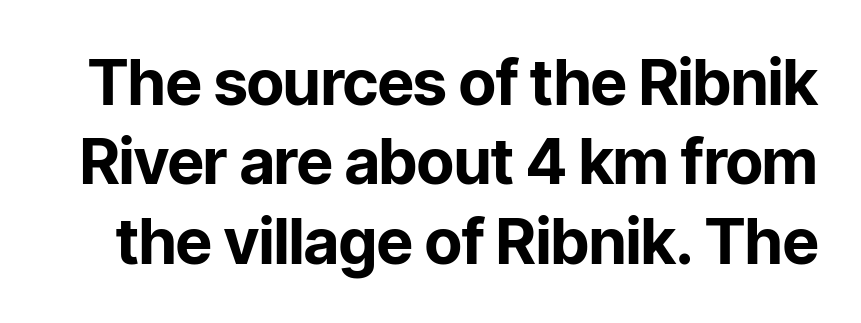
Horizontal bands of white between lines are of average thickness. The text was rendered using a sans face with plain stroke endings. The gaps between neighbouring characters are ordinary and unremarkable. Tall strokes in this sample are plumb rather than angled.
